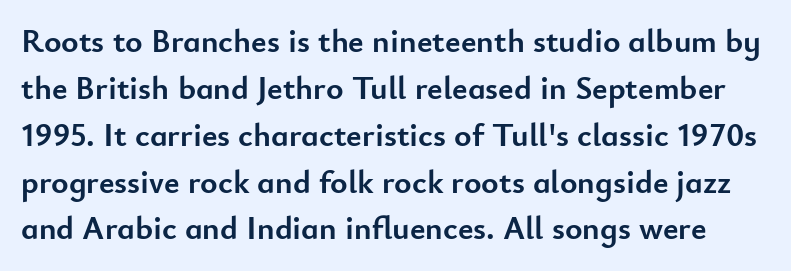
These lines keep a tight, regular rhythm from letter to letter. Students, observe: this is what conventionally led text looks like. Every character sits straight up, as roman type does. Descenders hang freely into open space. This is heavy type, rendered in bold.
